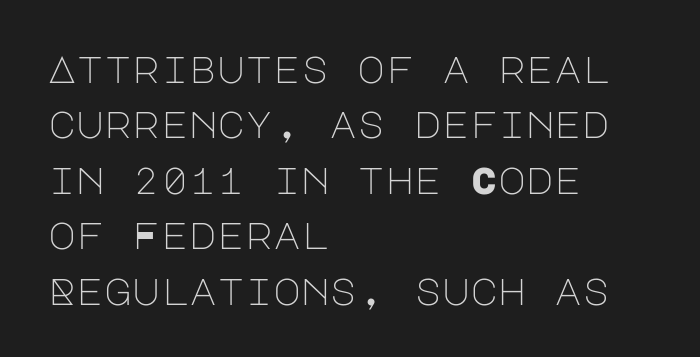
Q: Is the text bold? A: No.
Q: Is the text italic (slanted)? A: No, it is upright.
Q: Is the typeface a serif or a sans-serif typeface? A: Sans-serif.
Q: Is the text underlined? A: No.
Q: How is the paragraph aligned? A: Left-aligned.
Q: Is the spacing between letters normal or unusually wide? A: Normal.
Q: Is the spacing between lines tight, normal or loose? A: Normal.
Q: Width (condensed, normal, or wide)? A: Normal.
Q: Stroke contrast? A: Low.
Q: x-height? A: Large.
